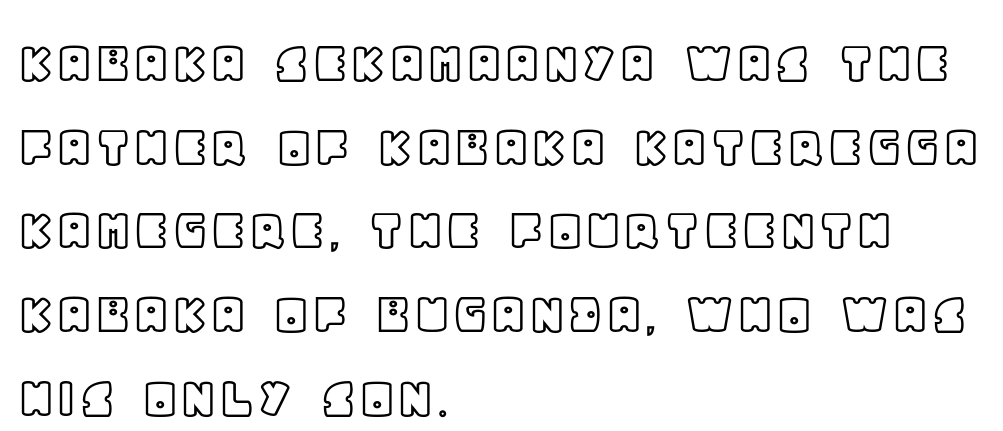
The axis of the letterforms is exactly vertical. Do the characters align in a grid? No, the font is proportional. Plain, unruled lines of type. A student would call this left alignment; a typographer would say flush left, rag right.
